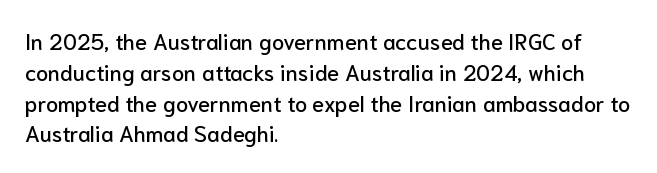
Q: Is the text italic (slanted)? A: No, it is upright.
Q: Is the text underlined? A: No.
Q: How is the paragraph aligned? A: Left-aligned.
Q: Is the spacing between letters normal or unusually wide? A: Normal.
Q: Is the spacing between lines tight, normal or loose? A: Normal.
